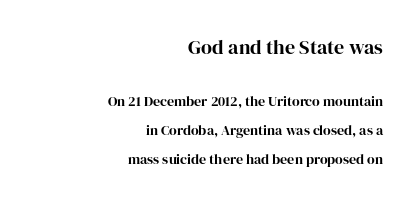
{"italic": "no", "bold": "yes", "underline": "no", "align": "right", "line_spacing": "loose", "line_spacing_ratio": 2.09, "letter_spacing": "normal", "letter_spacing_em": 0.0, "larger_block": "first", "size_ratio": 1.43, "glyph_px": 20}
